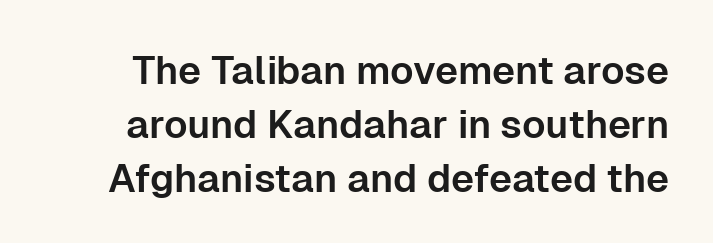
Q: Is the text italic (slanted)? A: No, it is upright.
Q: Is the typeface a serif or a sans-serif typeface? A: Sans-serif.
Q: Is the text underlined? A: No.
Q: Is the spacing between letters normal or unusually wide? A: Normal.
Q: Is the spacing between lines tight, normal or loose? A: Normal.
Q: Width (condensed, normal, or wide)? A: Normal.
Q: Stroke contrast? A: Low.
Q: x-height? A: Medium.
Q: Monospaced? A: No.
